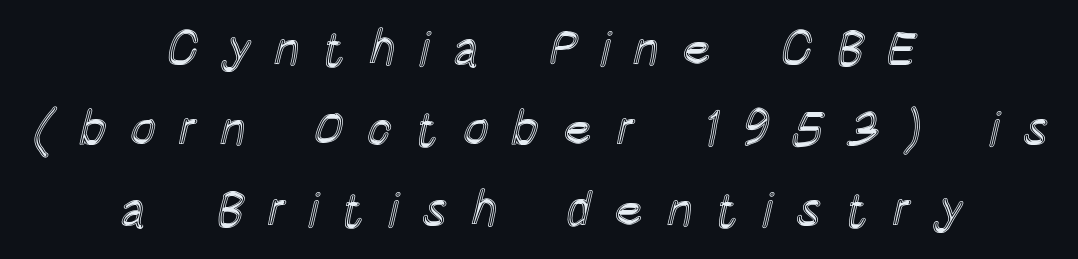
Q: Is the text italic (slanted)? A: Yes.
Q: Is the text underlined? A: No.
Q: How is the paragraph aligned? A: Centered.
Q: Is the spacing between letters normal or unusually wide? A: Unusually wide.
Q: Is the spacing between lines tight, normal or loose? A: Normal.
Q: Width (condensed, normal, or wide)? A: Condensed.
Q: x-height? A: Large.
Q: Monospaced? A: No.
